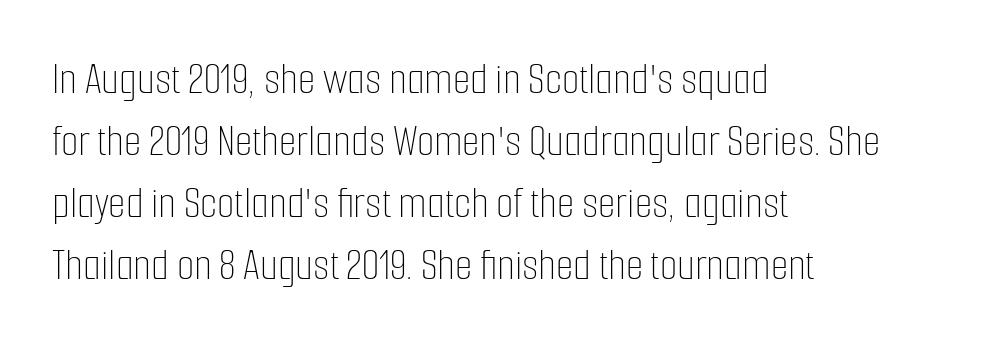
Q: Is the text bold? A: No.
Q: Is the text italic (slanted)? A: No, it is upright.
Q: Is the text underlined? A: No.
Q: How is the paragraph aligned? A: Left-aligned.
Q: Is the spacing between letters normal or unusually wide? A: Normal.
Q: Is the spacing between lines tight, normal or loose? A: Normal.
Q: Width (condensed, normal, or wide)? A: Condensed.
Q: Stroke contrast? A: Low.
Q: x-height? A: Medium.
Q: Monospaced? A: No.
